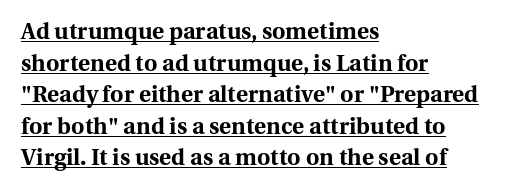
Q: Is the text bold? A: Yes.
Q: Is the text italic (slanted)? A: No, it is upright.
Q: Is the text underlined? A: Yes.
Q: How is the paragraph aligned? A: Left-aligned.
Q: Is the spacing between letters normal or unusually wide? A: Normal.
Q: Is the spacing between lines tight, normal or loose? A: Normal.
